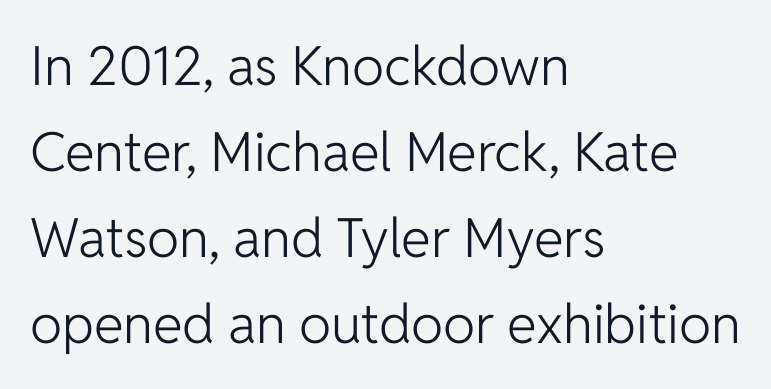
Q: Is the text bold? A: No.
Q: Is the text italic (slanted)? A: No, it is upright.
Q: Is the typeface a serif or a sans-serif typeface? A: Sans-serif.
Q: Is the text underlined? A: No.
Q: How is the paragraph aligned? A: Left-aligned.
Q: Is the spacing between letters normal or unusually wide? A: Normal.
Q: Is the spacing between lines tight, normal or loose? A: Normal.
Q: Width (condensed, normal, or wide)? A: Normal.
Q: Stroke contrast? A: Low.
Q: x-height? A: Medium.
Q: Monospaced? A: No.
